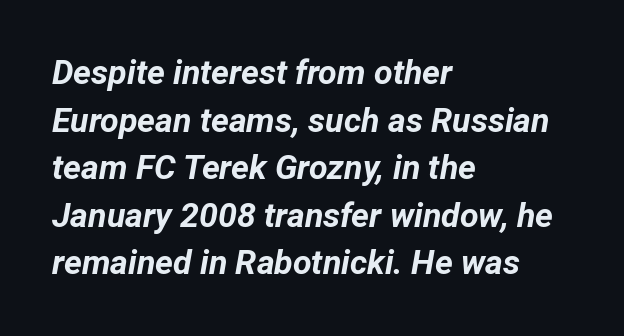
The image shows 34 px bold type, italic (leaning right); set left-aligned, normal line spacing (1.4x), normal letter spacing, not underlined; low stroke contrast and a medium x-height.
